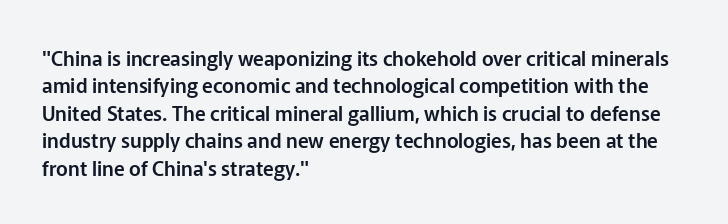
{"italic": "no", "underline": "no", "align": "left", "line_spacing": "normal", "line_spacing_ratio": 1.37, "letter_spacing": "normal", "letter_spacing_em": 0.0, "glyph_px": 20}
